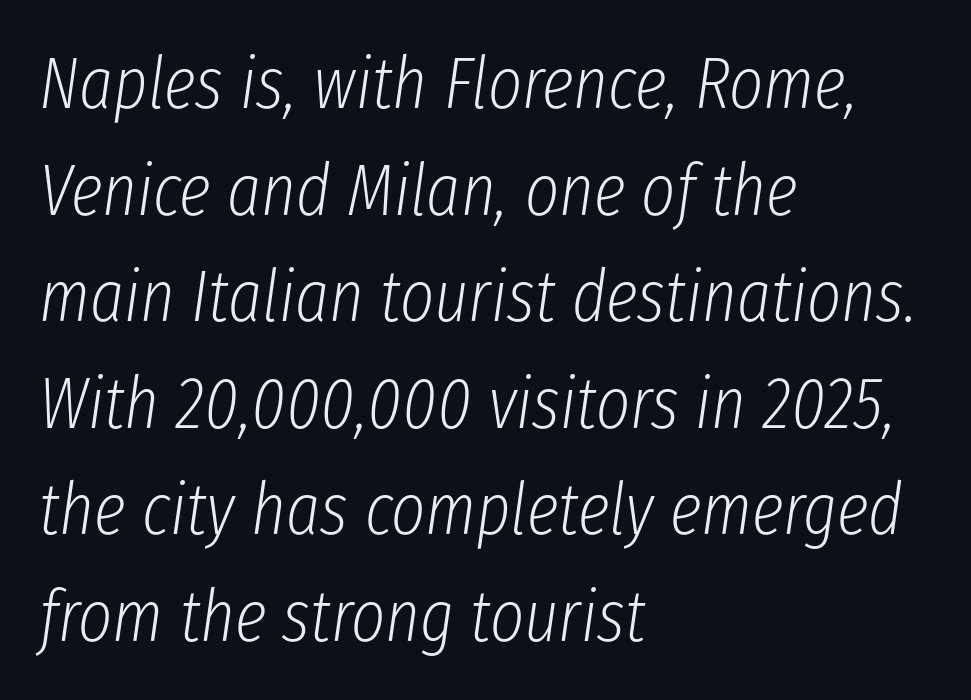
{"italic": "yes", "lean": "right", "slant_degrees": 8, "bold": "no", "weight": "light", "width": "condensed", "stroke_contrast": "low", "x_height": "medium", "monospaced": "no", "underline": "no", "align": "left", "line_spacing": "normal", "line_spacing_ratio": 1.46, "letter_spacing": "normal", "letter_spacing_em": 0.0, "glyph_px": 73}
